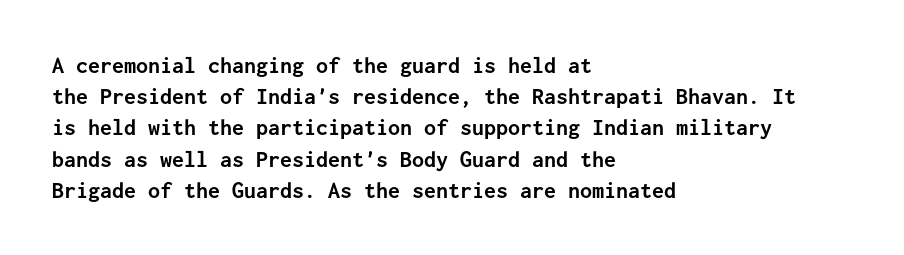
Every letter is thick-stroked: bold, no question. Line starts are locked; line ends wander. What's the leading like? Ordinary, nothing unusual. Glance below the letters and you will spot only blank space.
